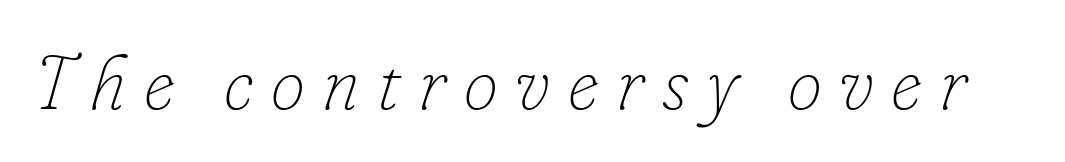
Q: Is the text bold? A: No.
Q: Is the text italic (slanted)? A: Yes, it leans right by about 16 degrees.
Q: Is the text underlined? A: No.
Q: Is the spacing between letters normal or unusually wide? A: Unusually wide.
Q: Width (condensed, normal, or wide)? A: Normal.
Q: Stroke contrast? A: Low.
Q: x-height? A: Small.
Q: Monospaced? A: No.
